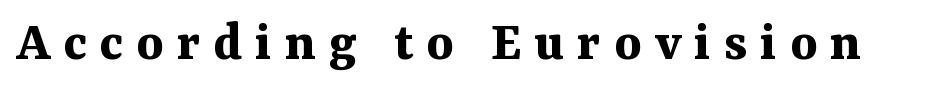
The image shows 58 px bold serif type, upright; set unusually wide letter spacing (+0.22 em), not underlined; medium stroke contrast and a medium x-height.
